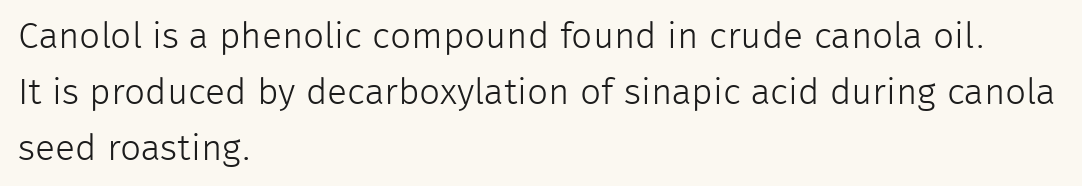
The image shows 37 px light sans-serif type, upright; set left-aligned, normal line spacing (1.51x), normal letter spacing, not underlined; low stroke contrast and a medium x-height.
